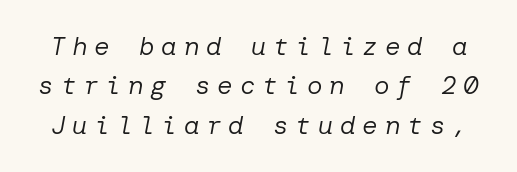
The image shows 26 px text type, italic (leaning right); set normal line spacing (1.51x), unusually wide letter spacing (+0.26 em), not underlined.
